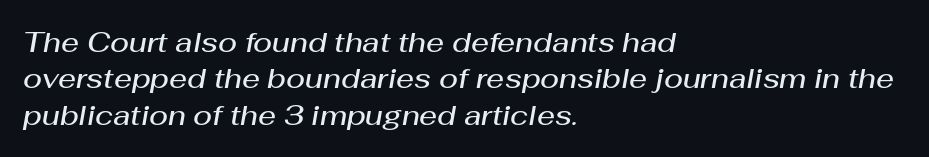
What's the leading like? Ordinary, nothing unusual. There's an unmistakable incline to the writing here. Looks like regular typesetting: each glyph gets only the width it needs. Standard letterfit; no display-style spreading of the glyphs.
